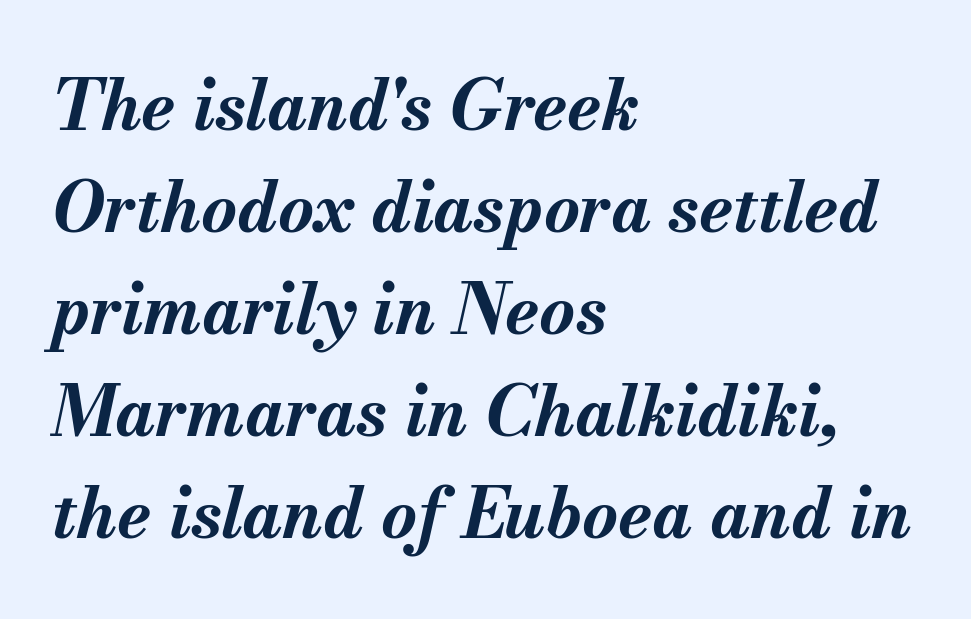
This rendering leaves character spacing at its baseline value. Beneath every word, the page is bare. The glyphs have the mass of a bold cut. Line starts are locked; line ends wander. The text carries the slant typical of an italic or oblique font. Regular leading.
